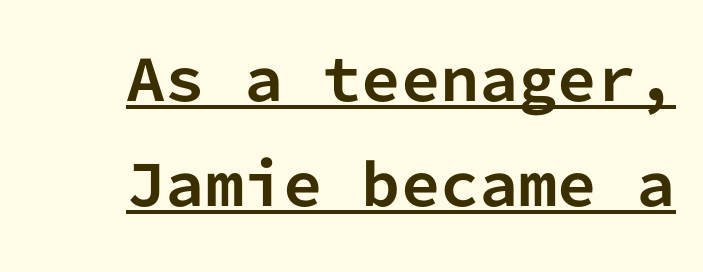
{"serif": "no", "italic": "no", "bold": "yes", "weight": "bold", "width": "normal", "stroke_contrast": "low", "x_height": "medium", "monospaced": "yes", "underline": "yes", "align": "right", "line_spacing_ratio": 1.88, "letter_spacing": "normal", "letter_spacing_em": 0.0, "glyph_px": 56}
